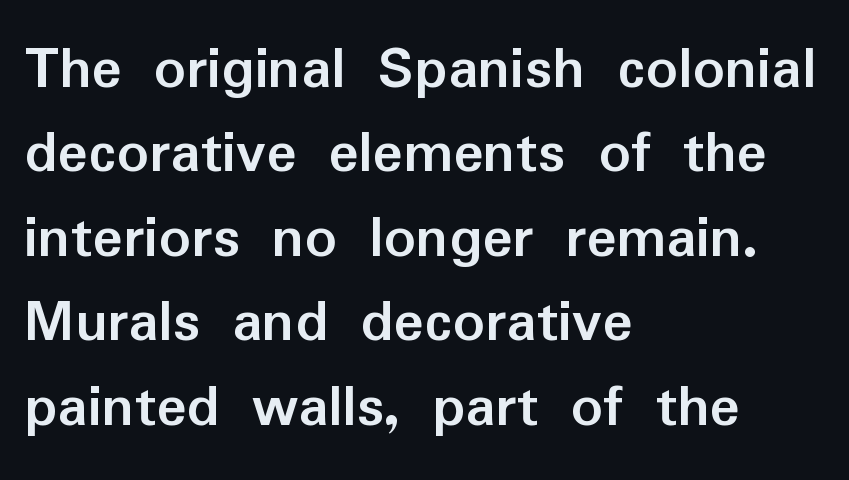
{"serif": "no", "italic": "no", "bold": "yes", "weight": "semibold", "width": "normal", "stroke_contrast": "low", "x_height": "medium", "monospaced": "no", "underline": "no", "align": "left", "line_spacing": "normal", "line_spacing_ratio": 1.34, "letter_spacing": "normal", "letter_spacing_em": 0.0, "glyph_px": 63}
